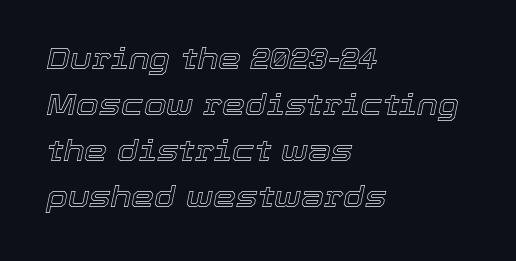
{"italic": "yes", "lean": "right", "slant_degrees": 12, "width": "normal", "x_height": "medium", "monospaced": "no", "underline": "no", "align": "left", "line_spacing": "normal", "line_spacing_ratio": 1.59, "letter_spacing": "normal", "letter_spacing_em": 0.0, "glyph_px": 29}
